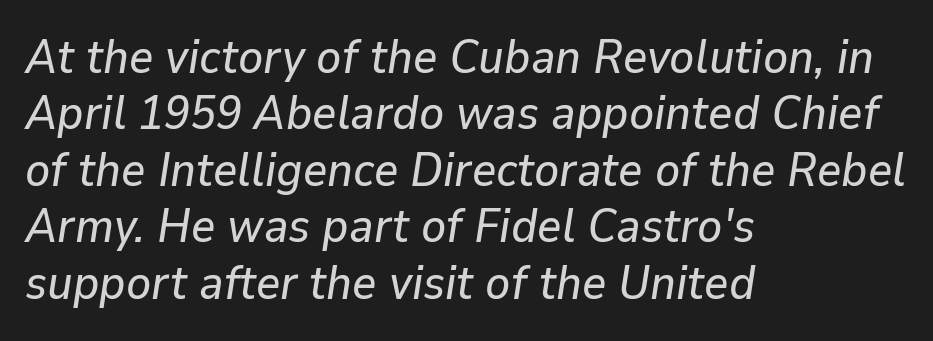
The image shows 47 px text type, italic (leaning right); set left-aligned, line spacing 1.2x, normal letter spacing, not underlined; low stroke contrast and a medium x-height.
